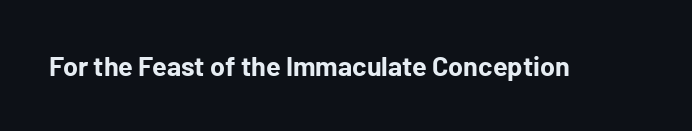
{"italic": "no", "bold": "yes", "underline": "no", "letter_spacing": "normal", "letter_spacing_em": 0.0, "glyph_px": 27}
